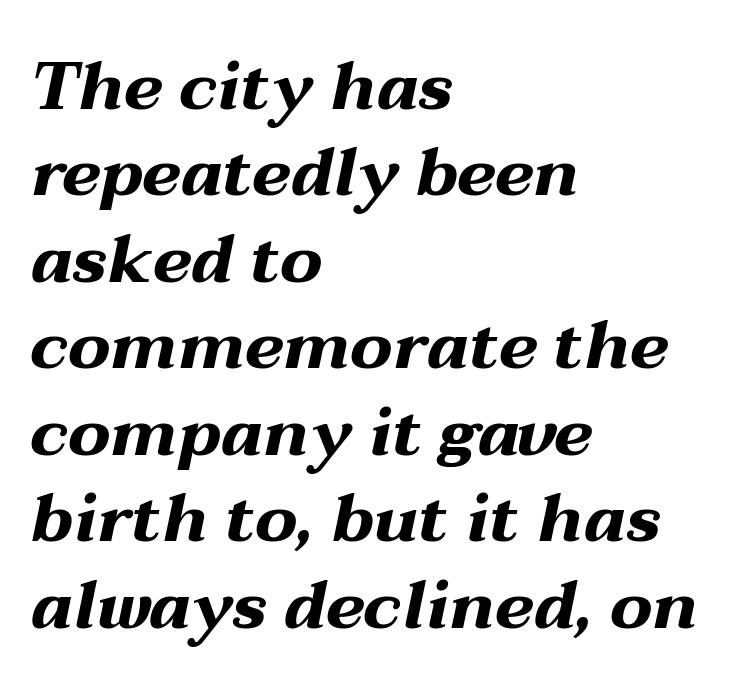
Q: Is the text bold? A: Yes.
Q: Is the text italic (slanted)? A: Yes, it leans right by about 12 degrees.
Q: Is the text underlined? A: No.
Q: How is the paragraph aligned? A: Left-aligned.
Q: Is the spacing between letters normal or unusually wide? A: Normal.
Q: Is the spacing between lines tight, normal or loose? A: Normal.
Q: Width (condensed, normal, or wide)? A: Wide.
Q: Stroke contrast? A: Medium.
Q: x-height? A: Medium.
Q: Monospaced? A: No.
